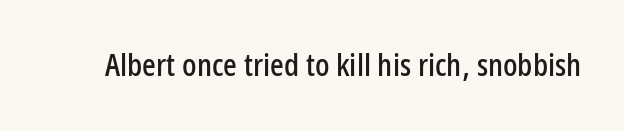
{"serif": "no", "italic": "no", "width": "condensed", "stroke_contrast": "low", "x_height": "medium", "monospaced": "no", "underline": "no", "letter_spacing": "normal", "letter_spacing_em": 0.0, "glyph_px": 32}
